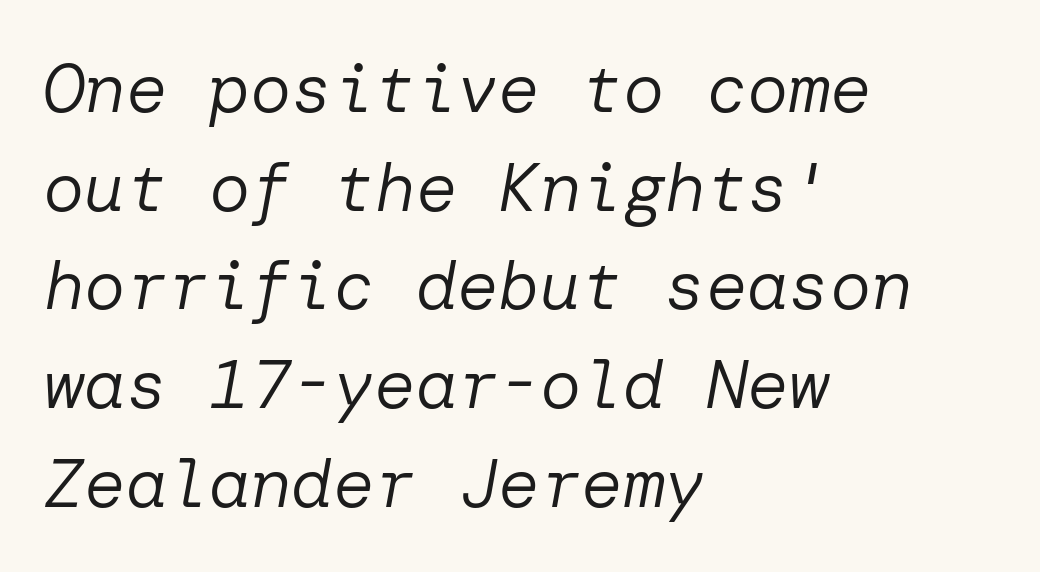
{"italic": "yes", "lean": "right", "slant_degrees": 10, "bold": "no", "weight": "regular", "width": "normal", "stroke_contrast": "low", "x_height": "medium", "underline": "no", "align": "left", "line_spacing": "normal", "line_spacing_ratio": 1.43, "letter_spacing": "normal", "letter_spacing_em": 0.0, "glyph_px": 69}
